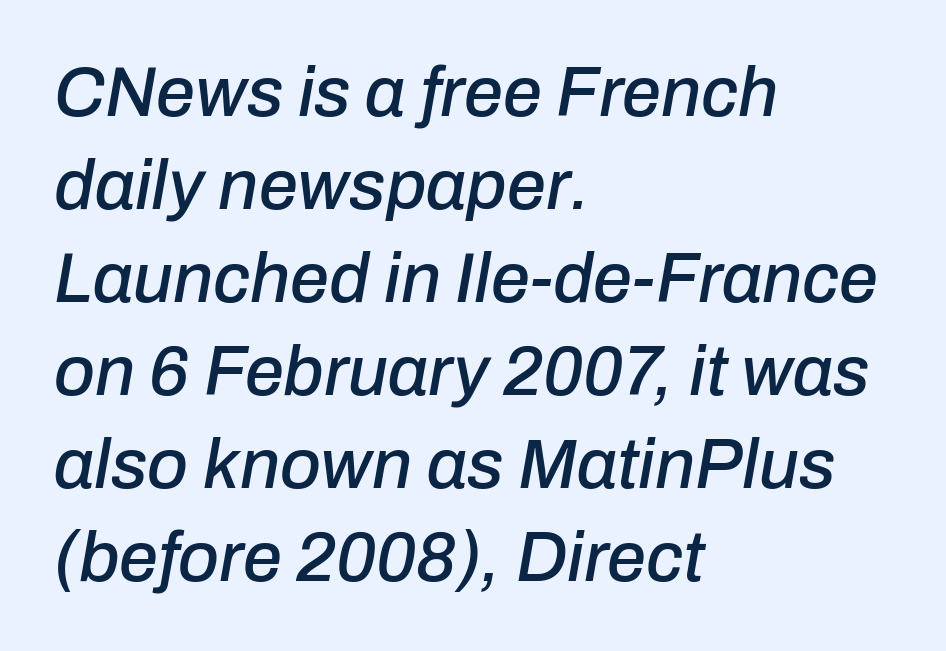
The image shows 70 px text type, italic (leaning right); set left-aligned, normal line spacing (1.33x), normal letter spacing, not underlined; low stroke contrast and a medium x-height.
